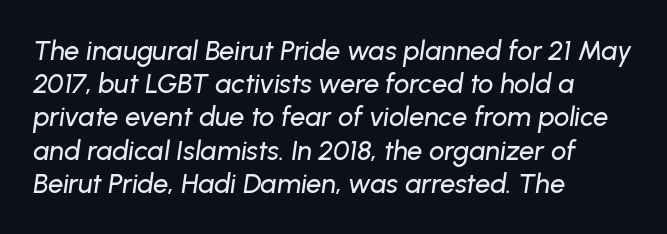
Observe the ordinary spacing: letters are neighbours, not strangers. A typesetter would mark this as italic. The lines in this sample share a left origin and differ only in where they stop. The space directly below the letters is spotless.
